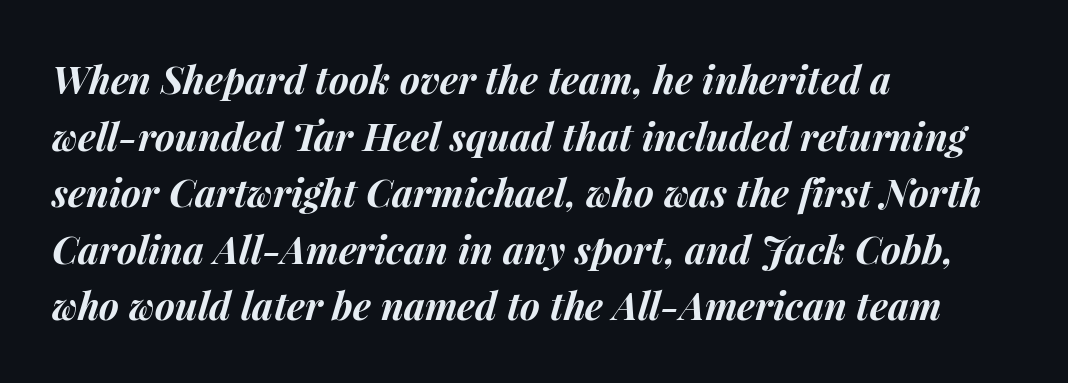
Q: Is the text bold? A: Yes.
Q: Is the text italic (slanted)? A: Yes, it leans right by about 15 degrees.
Q: Is the text underlined? A: No.
Q: How is the paragraph aligned? A: Left-aligned.
Q: Is the spacing between letters normal or unusually wide? A: Normal.
Q: Is the spacing between lines tight, normal or loose? A: Normal.
Q: Width (condensed, normal, or wide)? A: Normal.
Q: Stroke contrast? A: Medium.
Q: x-height? A: Medium.
Q: Monospaced? A: No.
